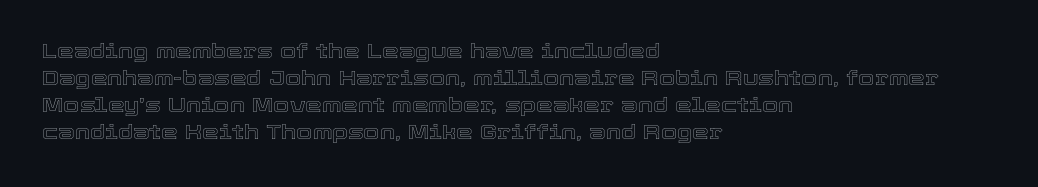
The image shows 21 px text type, upright; set left-aligned, normal line spacing (1.29x), normal letter spacing, not underlined.
